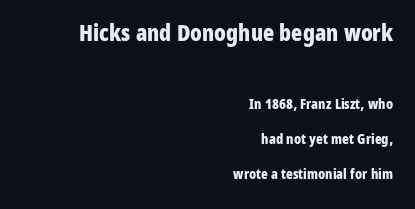
{"italic": "no", "bold": "yes", "underline": "no", "align": "right", "line_spacing": "loose", "line_spacing_ratio": 2.48, "letter_spacing": "normal", "letter_spacing_em": 0.0, "larger_block": "first", "size_ratio": 1.64, "glyph_px": 23}
